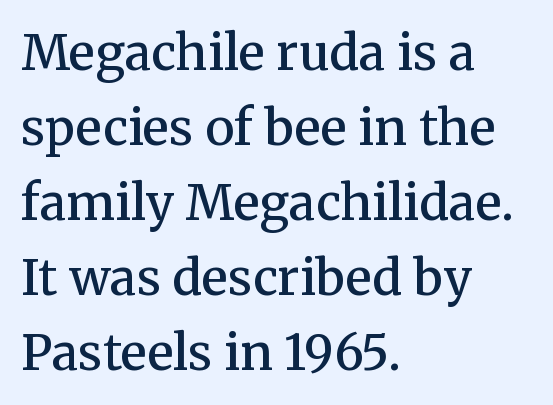
{"serif": "yes", "italic": "no", "bold": "semi", "weight": "semibold", "width": "normal", "stroke_contrast": "medium", "x_height": "medium", "monospaced": "no", "underline": "no", "align": "left", "line_spacing": "normal", "line_spacing_ratio": 1.53, "letter_spacing": "normal", "letter_spacing_em": 0.0, "glyph_px": 49}
